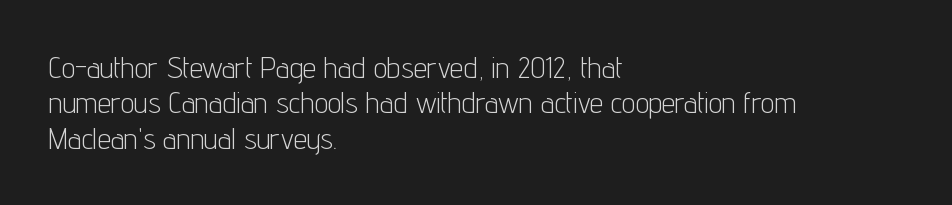
The image shows 30 px light, condensed sans-serif type, upright; set left-aligned, line spacing 1.18x, normal letter spacing, not underlined; low stroke contrast and a medium x-height.
